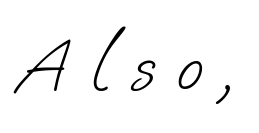
The image shows 78 px light sans-serif type; set unusually wide letter spacing (+0.27 em), not underlined; low stroke contrast and a small x-height.
